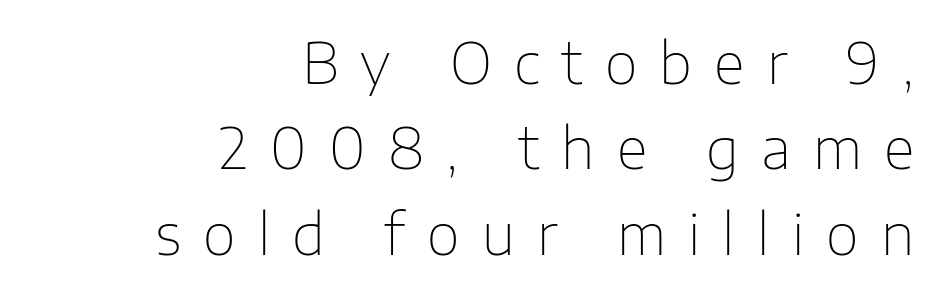
{"serif": "no", "italic": "no", "bold": "no", "weight": "thin", "width": "normal", "stroke_contrast": "low", "x_height": "medium", "monospaced": "no", "underline": "no", "align": "right", "line_spacing": "normal", "line_spacing_ratio": 1.5, "letter_spacing": "wide", "letter_spacing_em": 0.39, "glyph_px": 57}
